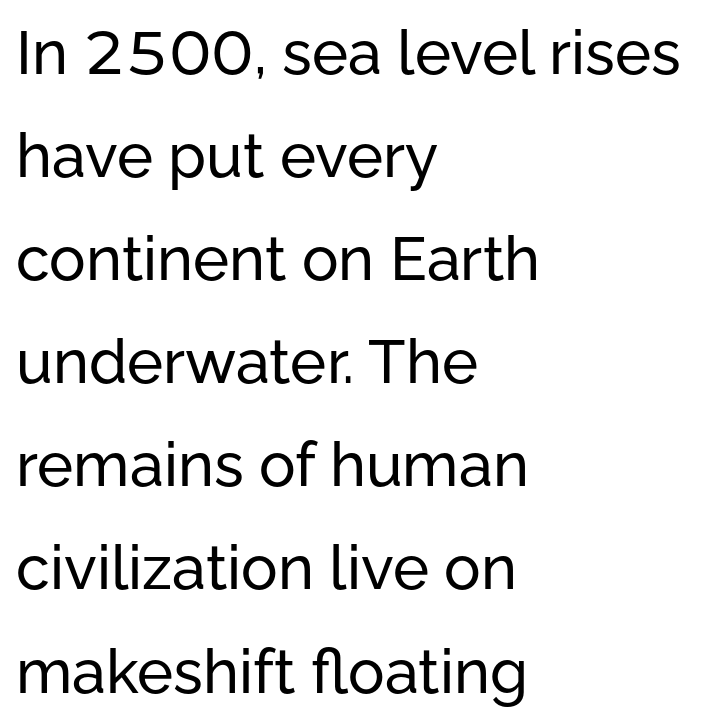
The image shows 61 px sans-serif type, upright; set left-aligned, normal line spacing (1.69x), normal letter spacing, not underlined; low stroke contrast and a medium x-height.
